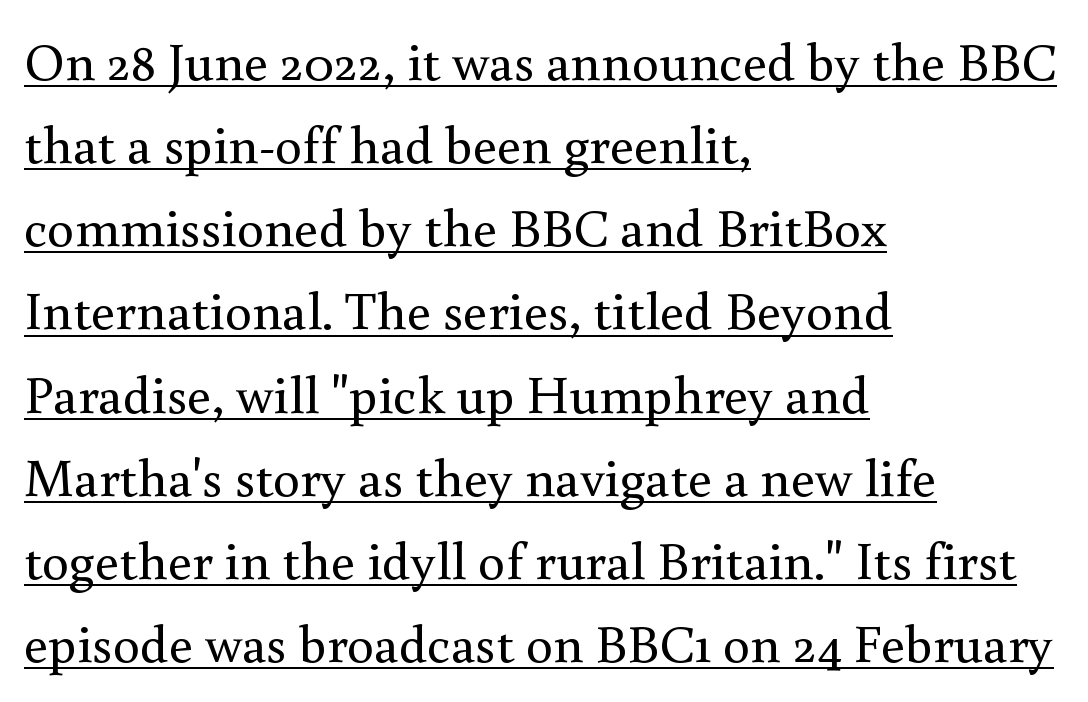
A student would call this left alignment; a typographer would say flush left, rag right. Evenly set lines give the paragraph a standard silhouette. The passage shown is typed in a proportional face where columns would drift. Standard letterfit; no display-style spreading of the glyphs. This rendering features underlined lettering.
